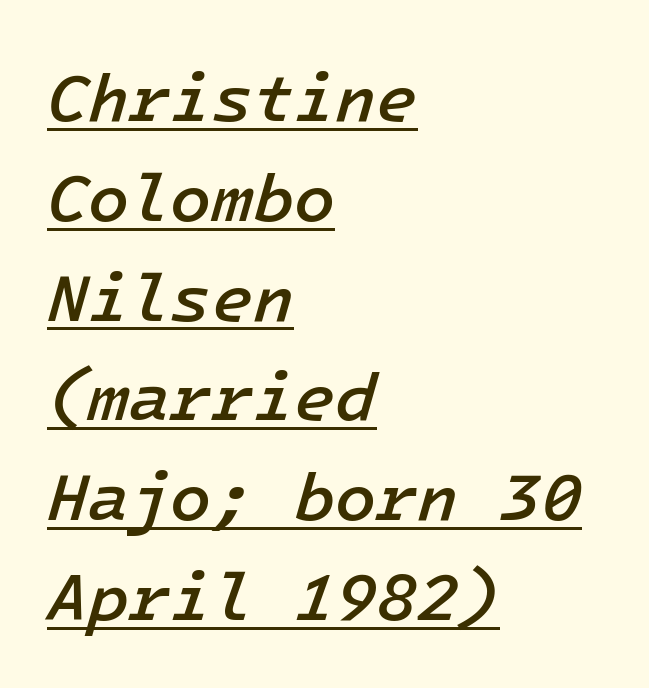
{"italic": "yes", "lean": "right", "slant_degrees": 16, "bold": "semi", "weight": "semibold", "width": "normal", "stroke_contrast": "low", "x_height": "medium", "underline": "yes", "align": "left", "line_spacing": "normal", "line_spacing_ratio": 1.49, "letter_spacing": "normal", "letter_spacing_em": 0.0, "glyph_px": 67}
